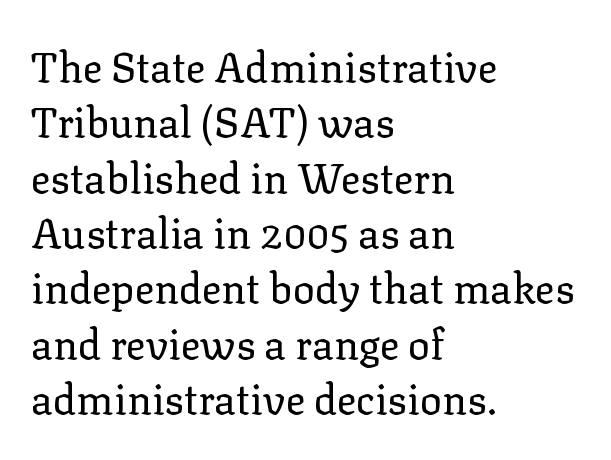
{"serif": "yes", "italic": "no", "bold": "no", "weight": "regular", "width": "normal", "stroke_contrast": "low", "x_height": "medium", "monospaced": "no", "underline": "no", "align": "left", "line_spacing": "normal", "line_spacing_ratio": 1.35, "letter_spacing": "normal", "letter_spacing_em": 0.0, "glyph_px": 41}
